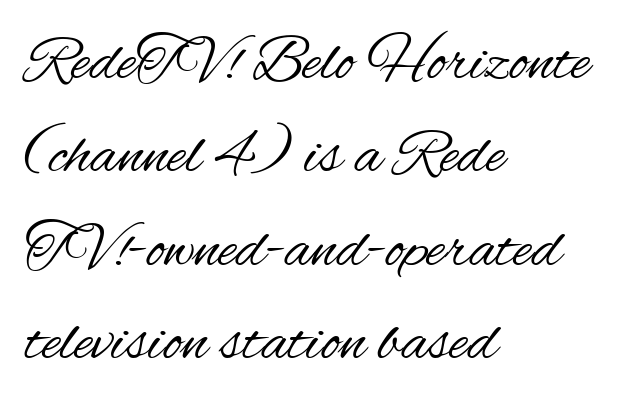
{"serif": "no", "bold": "no", "weight": "regular", "width": "condensed", "stroke_contrast": "medium", "x_height": "small", "monospaced": "no", "underline": "no", "align": "left", "line_spacing": "normal", "line_spacing_ratio": 1.46, "letter_spacing": "normal", "letter_spacing_em": 0.0, "glyph_px": 64}
